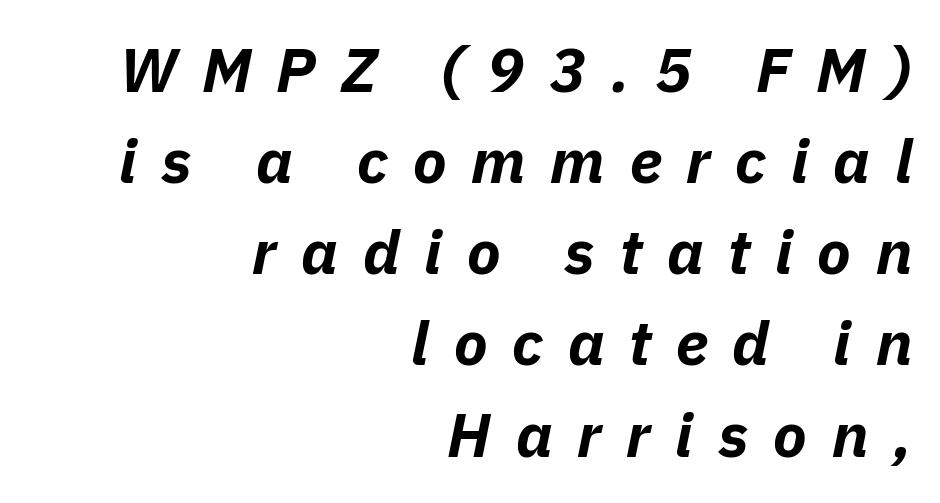
{"italic": "yes", "lean": "right", "slant_degrees": 11, "bold": "yes", "weight": "bold", "width": "normal", "stroke_contrast": "low", "x_height": "medium", "monospaced": "no", "underline": "no", "align": "right", "line_spacing": "normal", "line_spacing_ratio": 1.47, "letter_spacing": "wide", "letter_spacing_em": 0.4, "glyph_px": 62}
